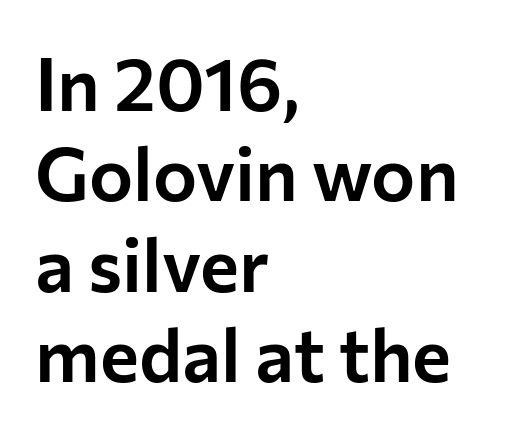
The image shows 74 px sans-serif type, upright; set left-aligned, line spacing 1.22x, normal letter spacing, not underlined; low stroke contrast and a medium x-height.
